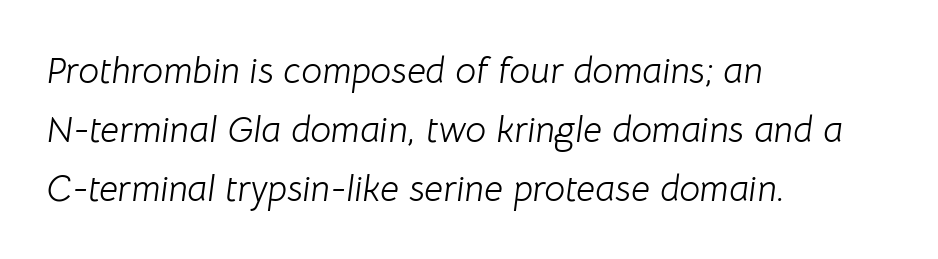
The image shows 37 px light type, italic (leaning right); set left-aligned, normal line spacing (1.59x), normal letter spacing, not underlined; low stroke contrast and a medium x-height.
